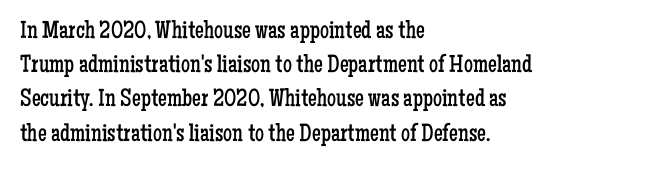
The area under the type is left untouched. A roman cut, with each character standing at attention. Observe the ordinary spacing: letters are neighbours, not strangers. Notice how the passage keeps a crisp vertical edge on the left only.
